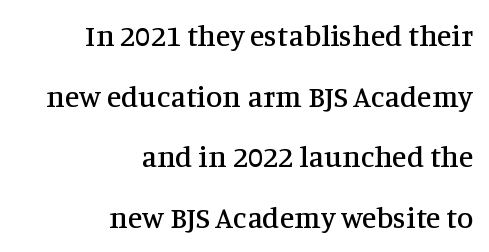
{"serif": "yes", "italic": "no", "width": "normal", "stroke_contrast": "medium", "x_height": "large", "monospaced": "no", "underline": "no", "align": "right", "line_spacing": "loose", "line_spacing_ratio": 2.02, "letter_spacing": "normal", "letter_spacing_em": 0.0, "glyph_px": 30}
